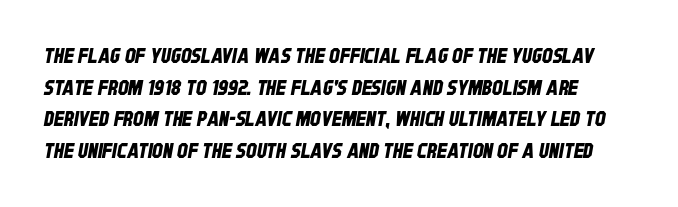
Q: Is the text underlined? A: No.
Q: Is the spacing between letters normal or unusually wide? A: Normal.
Q: Is the spacing between lines tight, normal or loose? A: Normal.
